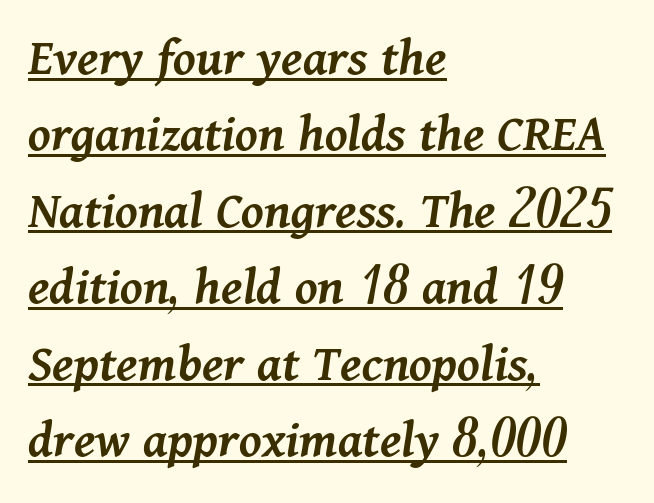
The image shows 55 px semibold type, italic (leaning right); set left-aligned, normal line spacing (1.39x), normal letter spacing, underlined; medium stroke contrast and a medium x-height.
